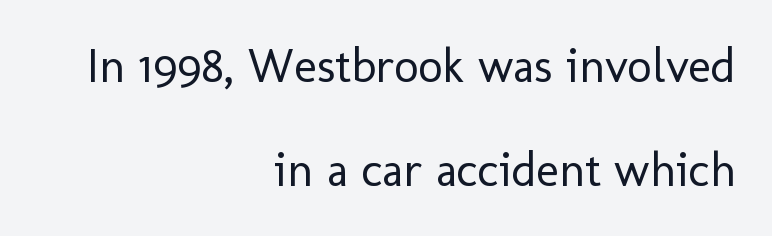
Q: Is the text bold? A: No.
Q: Is the text italic (slanted)? A: No, it is upright.
Q: Is the typeface a serif or a sans-serif typeface? A: Sans-serif.
Q: Is the text underlined? A: No.
Q: How is the paragraph aligned? A: Right-aligned.
Q: Is the spacing between letters normal or unusually wide? A: Normal.
Q: Is the spacing between lines tight, normal or loose? A: Loose.
Q: Width (condensed, normal, or wide)? A: Normal.
Q: Stroke contrast? A: Low.
Q: x-height? A: Medium.
Q: Monospaced? A: No.
